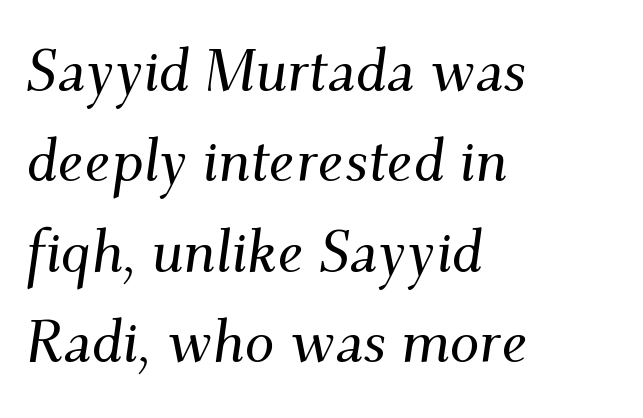
Q: Is the text italic (slanted)? A: Yes, it leans right by about 9 degrees.
Q: Is the typeface a serif or a sans-serif typeface? A: Serif.
Q: Is the text underlined? A: No.
Q: How is the paragraph aligned? A: Left-aligned.
Q: Is the spacing between letters normal or unusually wide? A: Normal.
Q: Is the spacing between lines tight, normal or loose? A: Normal.
Q: Width (condensed, normal, or wide)? A: Normal.
Q: Stroke contrast? A: Medium.
Q: x-height? A: Small.
Q: Monospaced? A: No.
